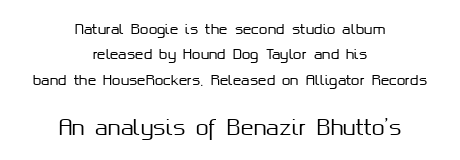
The image shows 21 px text type, upright; set centered, line spacing 1.81x, normal letter spacing, not underlined; the second (bottom) block is 1.5x larger.
